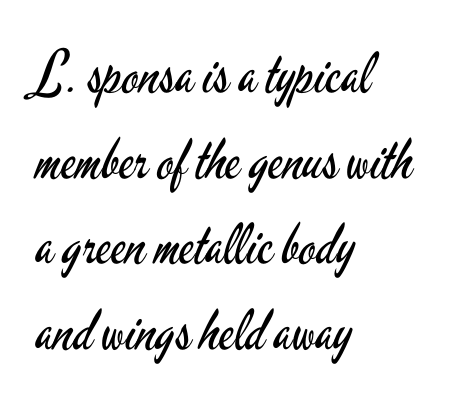
Q: Is the text bold? A: No.
Q: Is the text italic (slanted)? A: Yes.
Q: Is the typeface a serif or a sans-serif typeface? A: Sans-serif.
Q: Is the text underlined? A: No.
Q: How is the paragraph aligned? A: Left-aligned.
Q: Is the spacing between letters normal or unusually wide? A: Normal.
Q: Is the spacing between lines tight, normal or loose? A: Normal.
Q: Width (condensed, normal, or wide)? A: Condensed.
Q: Stroke contrast? A: Low.
Q: x-height? A: Small.
Q: Monospaced? A: No.
